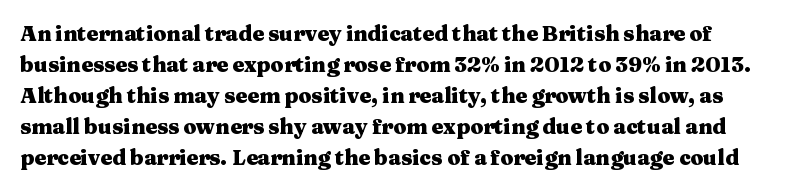
Q: Is the text bold? A: Yes.
Q: Is the text italic (slanted)? A: No, it is upright.
Q: Is the text underlined? A: No.
Q: Is the spacing between letters normal or unusually wide? A: Normal.
Q: Is the spacing between lines tight, normal or loose? A: Normal.
